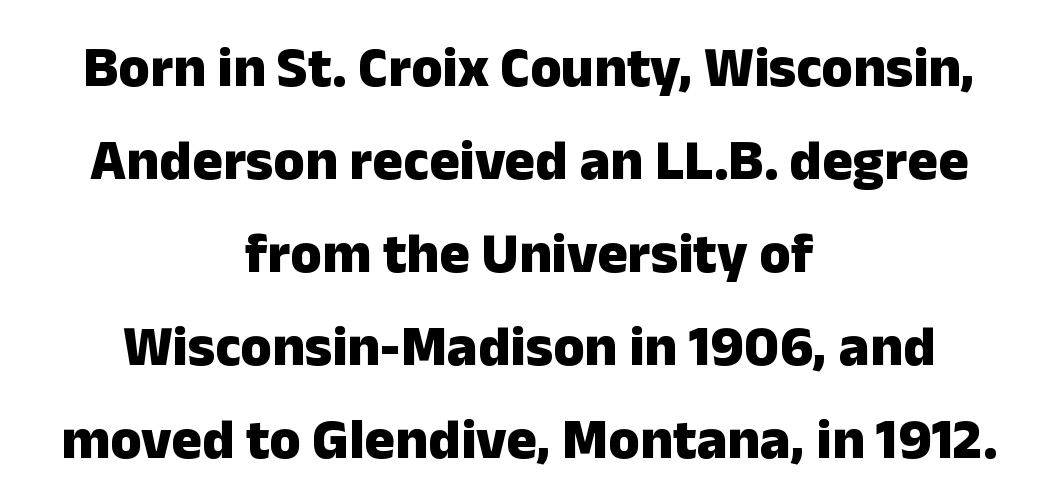
Q: Is the text bold? A: Yes.
Q: Is the text italic (slanted)? A: No, it is upright.
Q: Is the typeface a serif or a sans-serif typeface? A: Sans-serif.
Q: Is the text underlined? A: No.
Q: How is the paragraph aligned? A: Centered.
Q: Is the spacing between letters normal or unusually wide? A: Normal.
Q: Is the spacing between lines tight, normal or loose? A: Normal.
Q: Width (condensed, normal, or wide)? A: Normal.
Q: Stroke contrast? A: Low.
Q: x-height? A: Medium.
Q: Monospaced? A: No.
